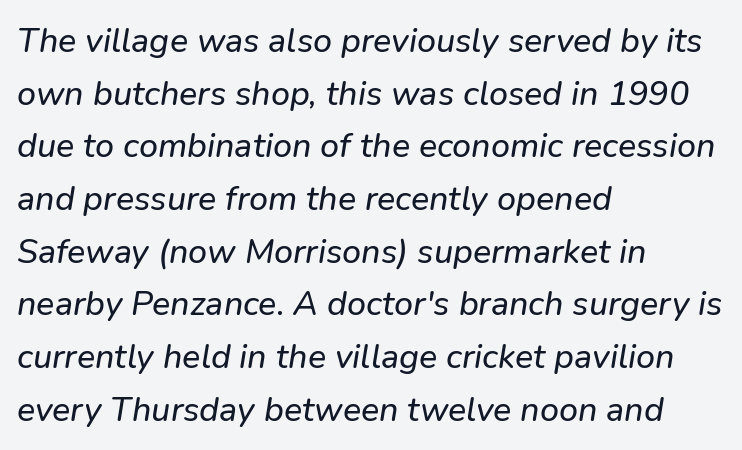
{"serif": "no", "width": "normal", "stroke_contrast": "low", "x_height": "medium", "monospaced": "no", "underline": "no", "align": "left", "line_spacing": "normal", "line_spacing_ratio": 1.55, "letter_spacing": "normal", "letter_spacing_em": 0.0, "glyph_px": 34}
